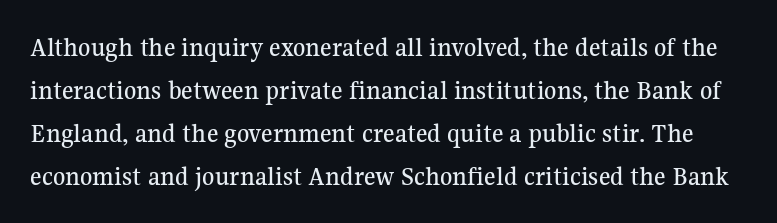
If you measured baseline to baseline, you'd find a middling distance. Is this a fixed-width face? No — the glyphs have proportional, varying widths. Short note: letters normally spaced. The specimen omits any rule beneath the text block's lines. The glyphs in this specimen are seriffed.
